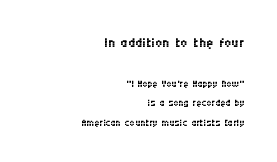
{"italic": "no", "bold": "no", "underline": "no", "align": "right", "line_spacing": "normal", "line_spacing_ratio": 1.39, "letter_spacing": "normal", "letter_spacing_em": 0.0, "larger_block": "first", "size_ratio": 1.43, "glyph_px": 20}
